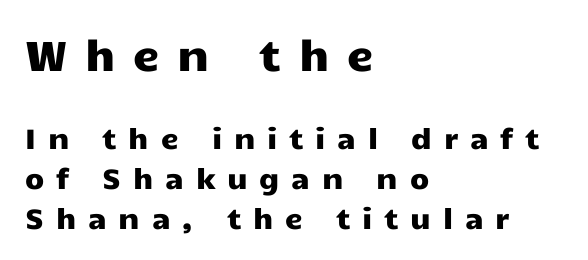
The typeface chosen for these lines omits serifs. Observe the wide spacing: letters keep a clear distance from each other. In terms of leading, this rendering sits right in the middle. Rule under the text: the space is simply empty.
